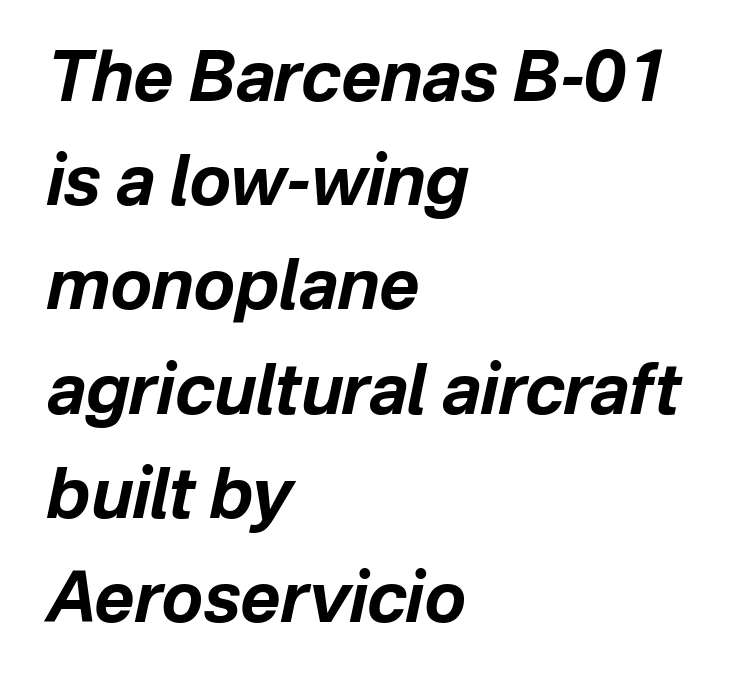
The image shows 69 px bold type, italic (leaning right); set left-aligned, normal line spacing (1.51x), normal letter spacing, not underlined; low stroke contrast and a medium x-height.
